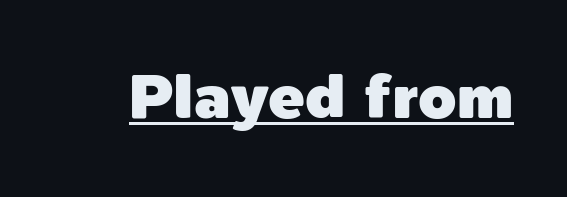
Q: Is the text italic (slanted)? A: No, it is upright.
Q: Is the typeface a serif or a sans-serif typeface? A: Sans-serif.
Q: Is the text underlined? A: Yes.
Q: Is the spacing between letters normal or unusually wide? A: Normal.
Q: Width (condensed, normal, or wide)? A: Normal.
Q: x-height? A: Medium.
Q: Monospaced? A: No.
